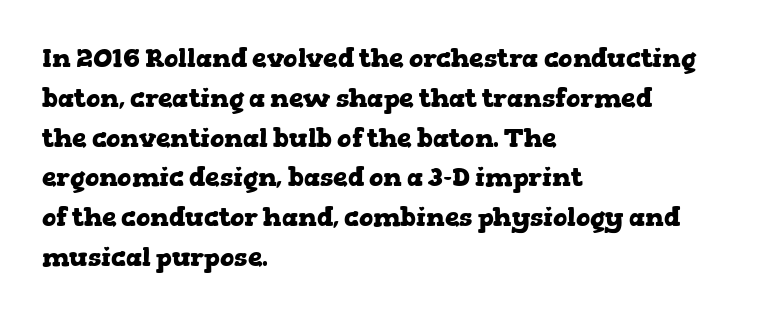
Plenty of ink on the page — the face is bold. Vertical spacing — default. Descenders hang freely into open space. All the whitespace from short lines collects on the right. This rendering leaves character spacing at its baseline value. Do the letters lean? They stand straight.
